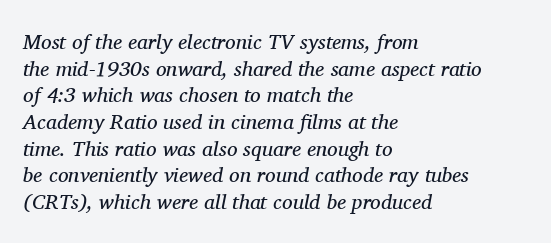
Descender tails drop into unmarked territory. The lines in this sample share a left origin and differ only in where they stop. The letters are slanted; this is an italic face. Evenly set lines give the paragraph a standard silhouette.
